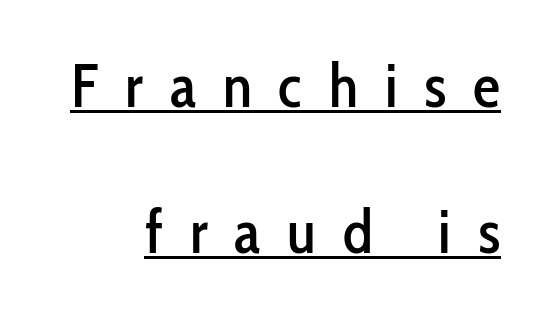
Ordinary non-slanted type is in use. Tracking here is generous; glyphs stand well apart from one another. What decoration does the sample have? An underline. Looks like regular typesetting: each glyph gets only the width it needs. Short and long lines alike share a common ending point at right. In terms of letterform style, serifs are entirely absent.
